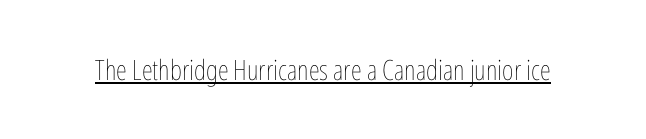
{"italic": "no", "bold": "no", "weight": "thin", "width": "condensed", "stroke_contrast": "low", "x_height": "medium", "monospaced": "no", "underline": "yes", "letter_spacing": "normal", "letter_spacing_em": 0.0, "glyph_px": 28}
